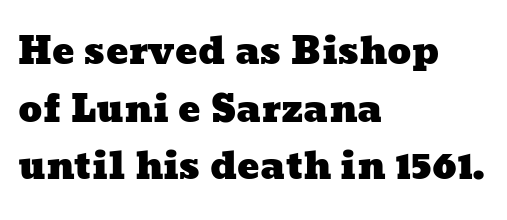
A typesetter would call this zero additional tracking. The zone under the glyphs is completely vacant. Looks like regular typesetting: each glyph gets only the width it needs. The text block is weighted toward the left margin, trailing off unevenly rightward. One glance says typical: line gaps are just what's usual.
